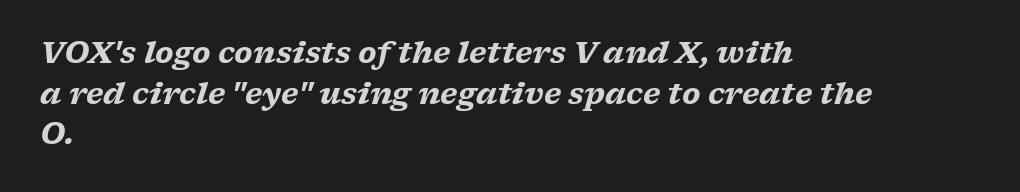
Q: Is the text bold? A: Yes.
Q: Is the text italic (slanted)? A: Yes, it leans right by about 17 degrees.
Q: Is the typeface a serif or a sans-serif typeface? A: Serif.
Q: Is the text underlined? A: No.
Q: How is the paragraph aligned? A: Left-aligned.
Q: Is the spacing between letters normal or unusually wide? A: Normal.
Q: Is the spacing between lines tight, normal or loose? A: Normal.
Q: Width (condensed, normal, or wide)? A: Wide.
Q: Stroke contrast? A: Low.
Q: x-height? A: Medium.
Q: Monospaced? A: No.
